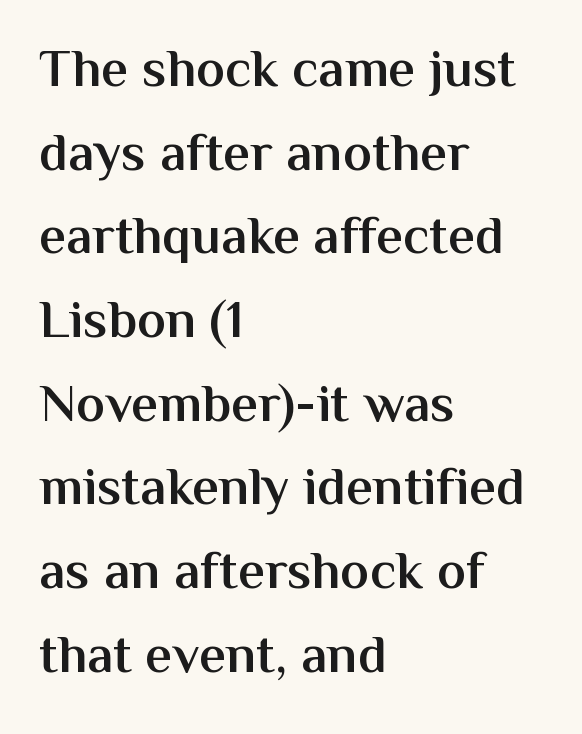
The image shows 54 px semibold sans-serif type, upright; set left-aligned, normal line spacing (1.55x), normal letter spacing, not underlined; medium stroke contrast and a medium x-height.
